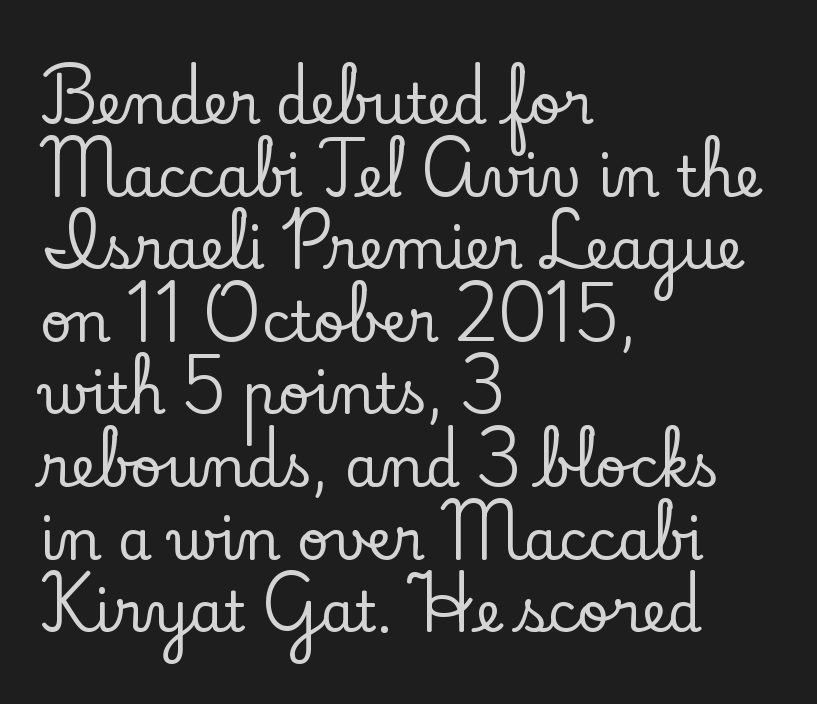
The face used here is seriffed, in the tradition of book romans. It's the straight-up-and-down kind of type. If you drew a ruler down the left edge, every line would touch it. Look at the tracking — it's just the regular setting, nothing added. Bare-footed words on every line.
